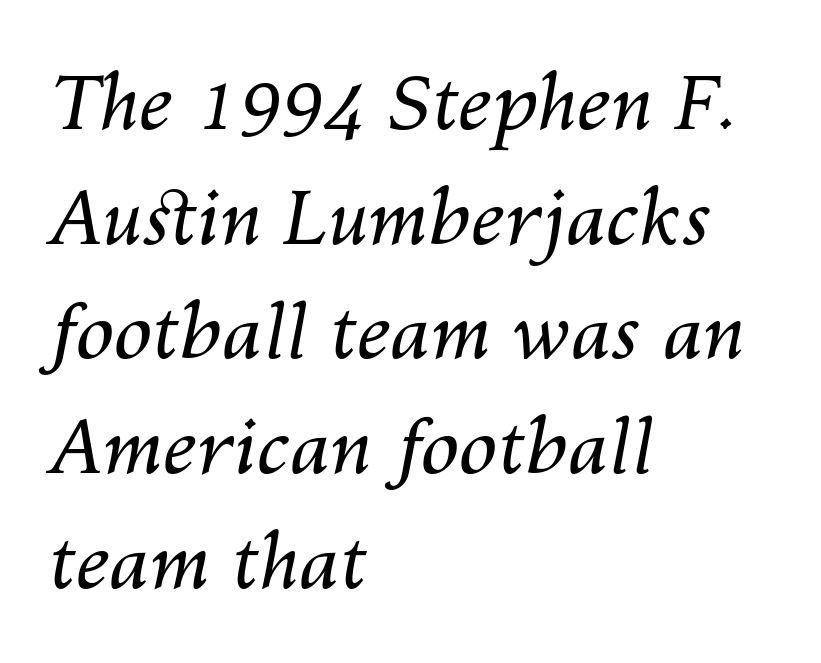
Line beginnings align vertically; line endings do not. Beneath every word, the page is bare. Each word holds together tightly as a unit, with standard inter-letter gaps. Every character sits at an angle, as italics do. Leading: standard.
